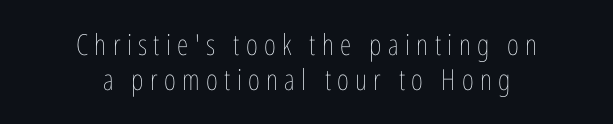
Horizontally, the lines are justified to the midpoint only. This sample uses expanded letter spacing, leaving extra air between glyphs. The gap between lines stays unmarked. The passage shown is typed in a proportional face where columns would drift.
